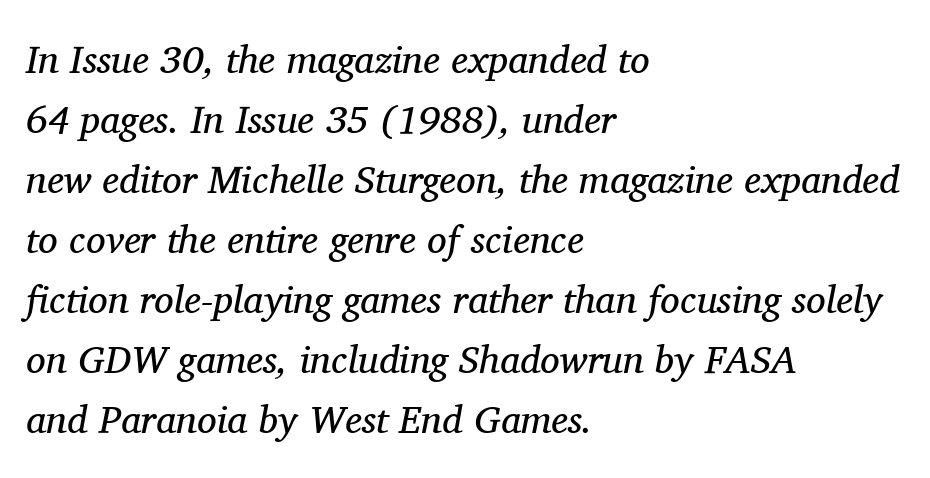
The space between consecutive lines is moderate. The passage is arranged the way most books set body copy — flush left. Spacing between characters is what you'd get straight out of the box. Varying glyph widths throughout — classic text-font behaviour. Descender tails drop into unmarked territory.
